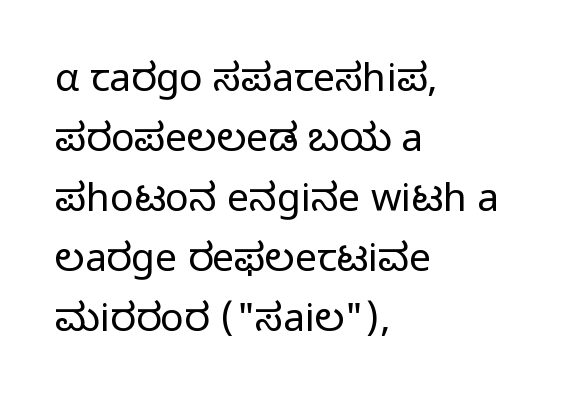
{"serif": "no", "italic": "no", "bold": "no", "weight": "light", "width": "normal", "stroke_contrast": "low", "x_height": "medium", "monospaced": "no", "underline": "no", "align": "left", "line_spacing": "normal", "line_spacing_ratio": 1.54, "letter_spacing": "normal", "letter_spacing_em": 0.0, "glyph_px": 39}
